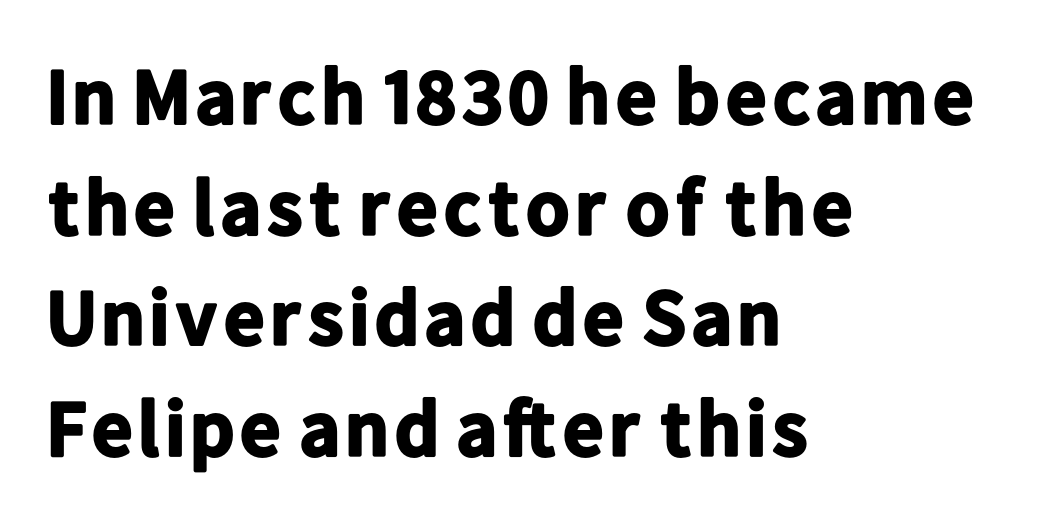
The image shows 79 px bold sans-serif type, upright; set left-aligned, normal line spacing (1.4x), normal letter spacing, not underlined; low stroke contrast and a medium x-height.
